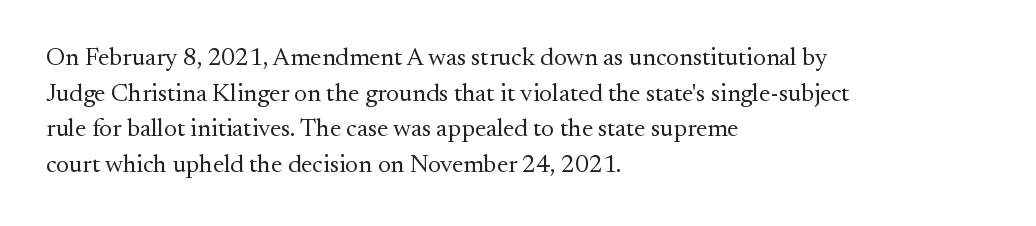
The image shows 25 px text type, upright; set left-aligned, normal line spacing (1.43x), normal letter spacing, not underlined.
